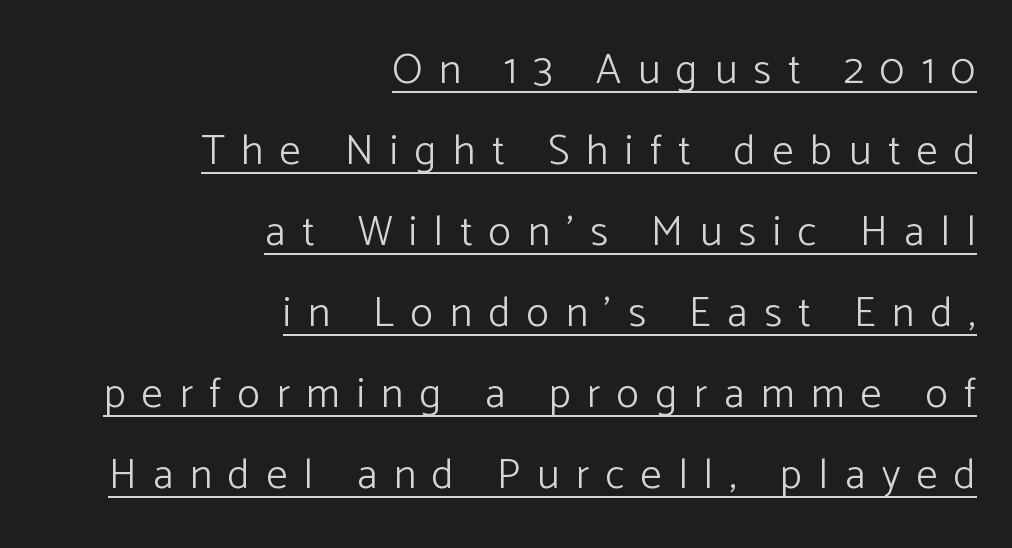
The image shows 42 px light sans-serif type, upright; set right-aligned, loose line spacing (1.93x), unusually wide letter spacing (+0.4 em), underlined; low stroke contrast and a medium x-height.
